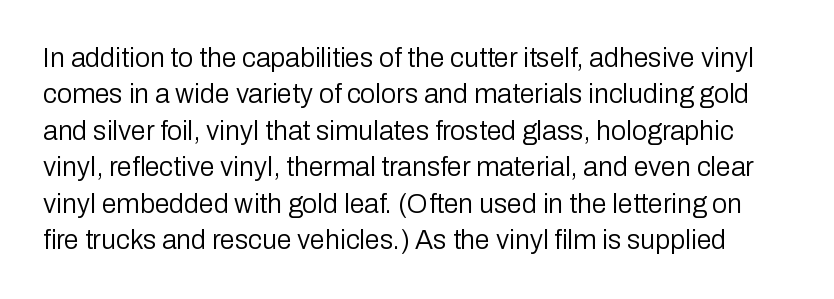
The image shows 27 px text type, upright; set normal line spacing (1.35x), normal letter spacing, not underlined.
